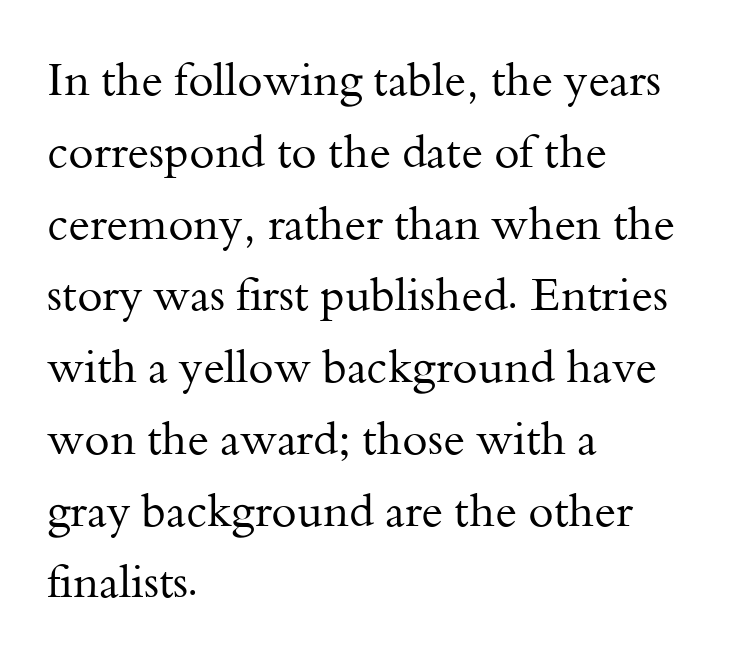
The image shows 46 px regular-weight serif type, upright; set left-aligned, normal line spacing (1.56x), normal letter spacing, not underlined; medium stroke contrast and a small x-height.
